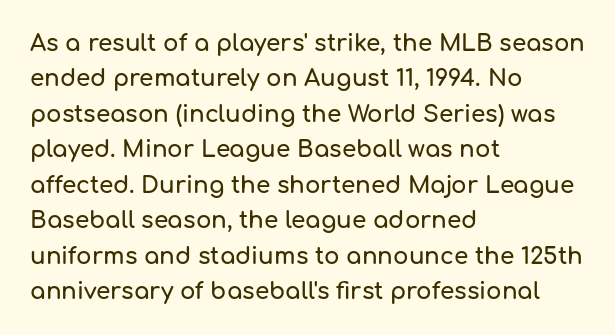
{"italic": "no", "underline": "no", "align": "left", "line_spacing": "normal", "line_spacing_ratio": 1.54, "letter_spacing": "normal", "letter_spacing_em": 0.0, "glyph_px": 23}
